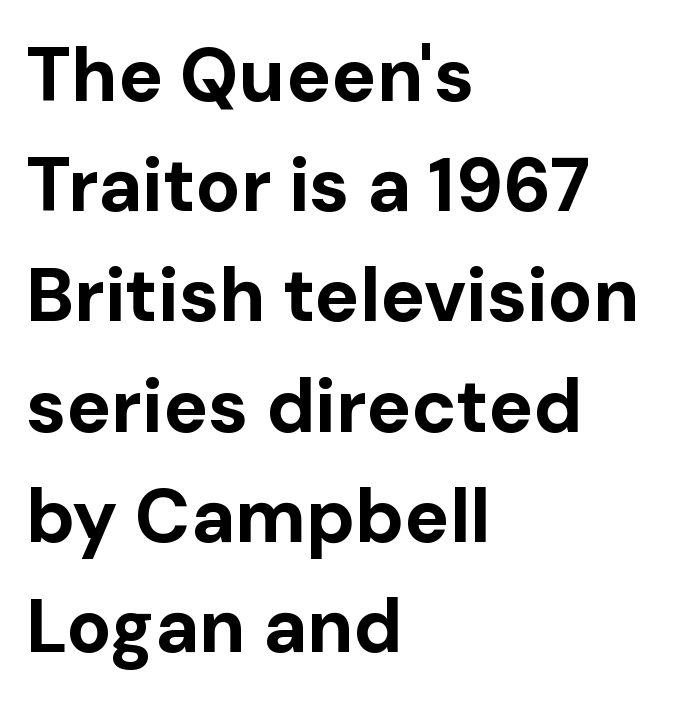
The image shows 75 px bold sans-serif type, upright; set left-aligned, normal line spacing (1.47x), normal letter spacing, not underlined; low stroke contrast and a medium x-height.
